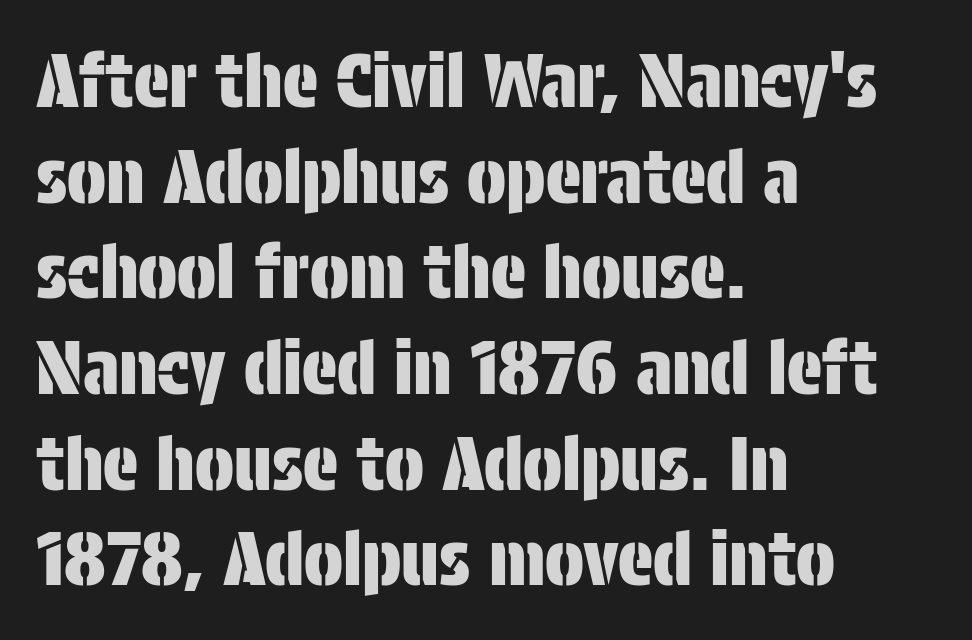
The image shows 73 px condensed sans-serif type, upright; set left-aligned, normal line spacing (1.31x), normal letter spacing, not underlined; low stroke contrast and a large x-height.
